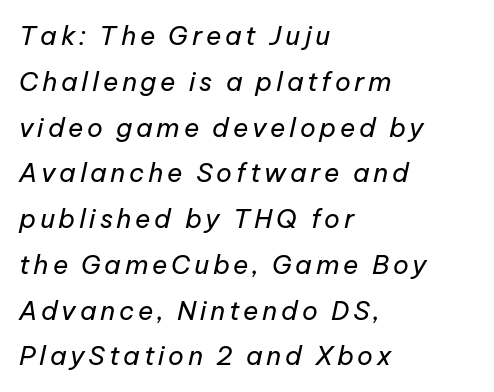
The image shows 26 px text type, italic (leaning right); set left-aligned, line spacing 1.76x, not underlined.
